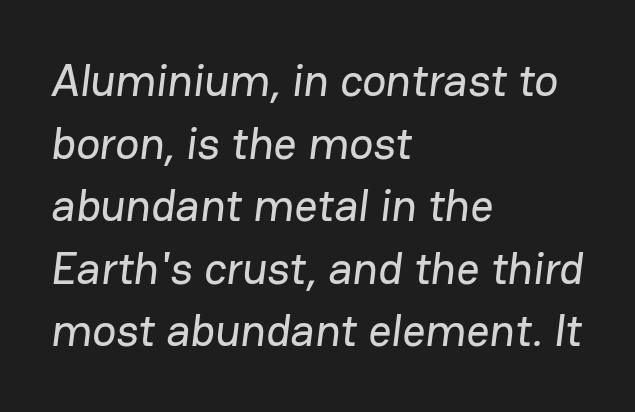
{"serif": "no", "width": "normal", "stroke_contrast": "low", "x_height": "medium", "monospaced": "no", "underline": "no", "align": "left", "line_spacing": "normal", "line_spacing_ratio": 1.39, "letter_spacing": "normal", "letter_spacing_em": 0.0, "glyph_px": 45}
